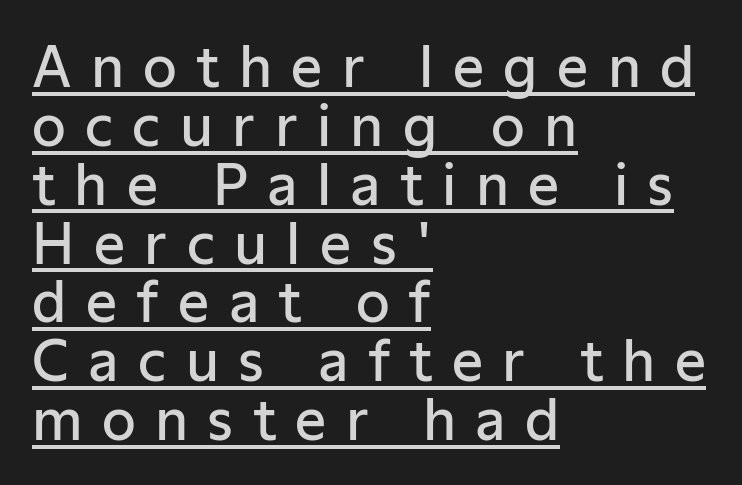
The letters are semibold — heavier than regular but short of a full bold. The line texture is sparse and dotted thanks to wide tracking. This sample has the flowing, uneven cadence of proportional lettering. The designer dialed line spacing down below the default. Do the letters lean? They stand straight.
